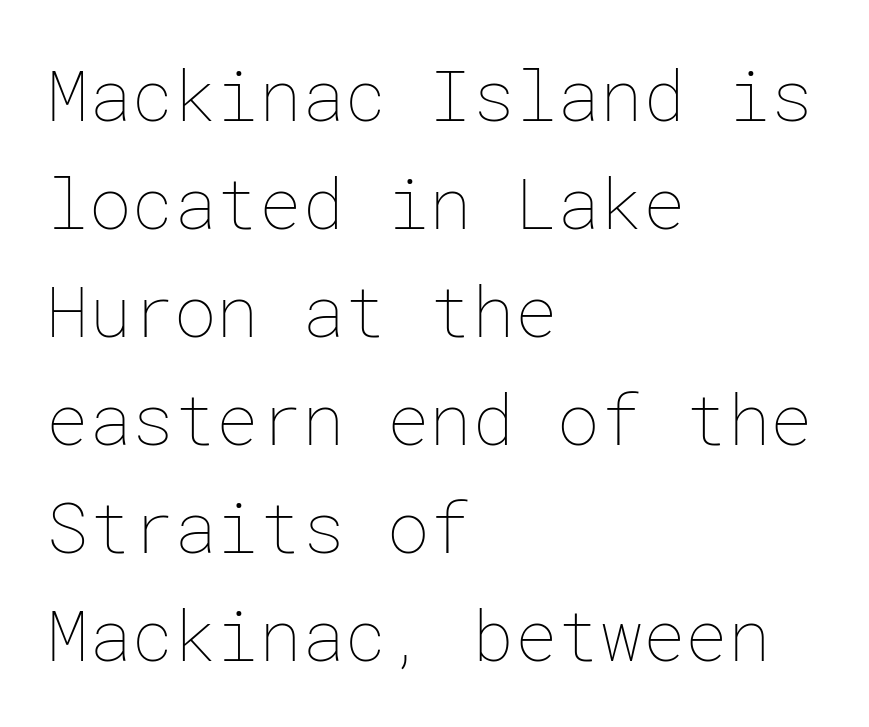
No chunkiness to these letters — they're not bold. Teacher's note: observe the even left margin — that is flush-left alignment. Compared with typical body copy, the letter spacing here is the same. Compared with typical paragraphs, the rows here are spaced about the same.
